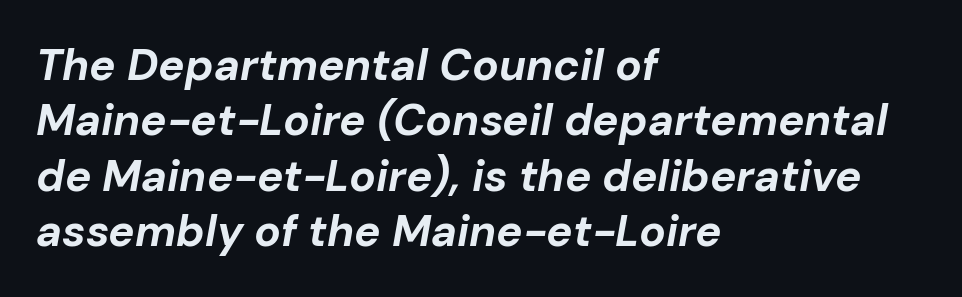
Inter-character spacing is left at the font's built-in metrics. These lines are rendered in a variable-pitch font. The foot of each line stays bare and open. One-word summary of the alignment: left. Is there much room between lines? A standard amount, neither cramped nor airy.
